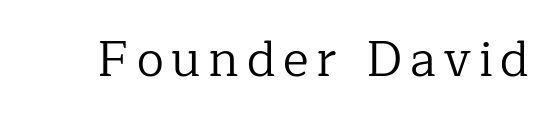
Q: Is the text bold? A: No.
Q: Is the text italic (slanted)? A: No, it is upright.
Q: Is the typeface a serif or a sans-serif typeface? A: Serif.
Q: Is the text underlined? A: No.
Q: Width (condensed, normal, or wide)? A: Normal.
Q: Stroke contrast? A: Low.
Q: x-height? A: Medium.
Q: Monospaced? A: No.
